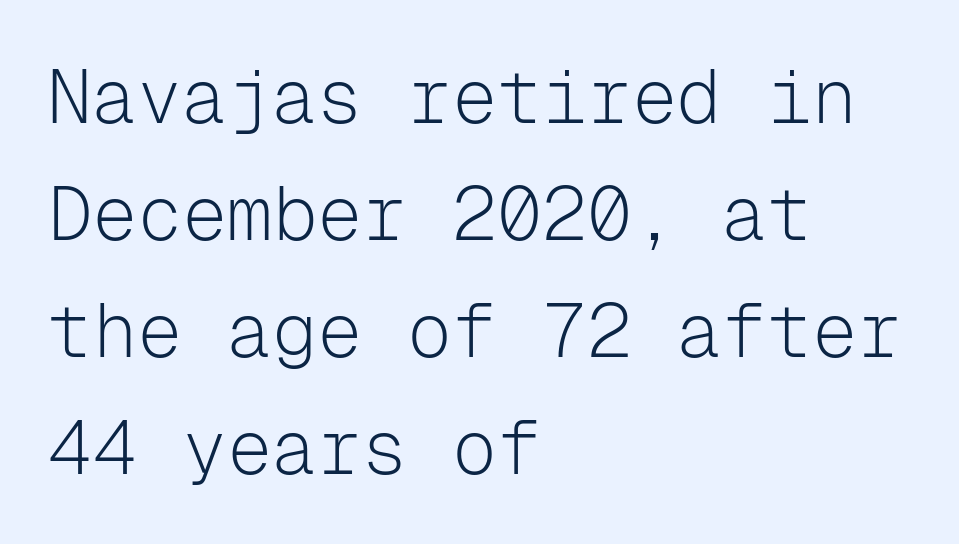
Q: Is the text bold? A: No.
Q: Is the text italic (slanted)? A: No, it is upright.
Q: Is the typeface a serif or a sans-serif typeface? A: Sans-serif.
Q: Is the text underlined? A: No.
Q: How is the paragraph aligned? A: Left-aligned.
Q: Is the spacing between letters normal or unusually wide? A: Normal.
Q: Is the spacing between lines tight, normal or loose? A: Normal.
Q: Width (condensed, normal, or wide)? A: Normal.
Q: Stroke contrast? A: Low.
Q: x-height? A: Medium.
Q: Monospaced? A: Yes.
